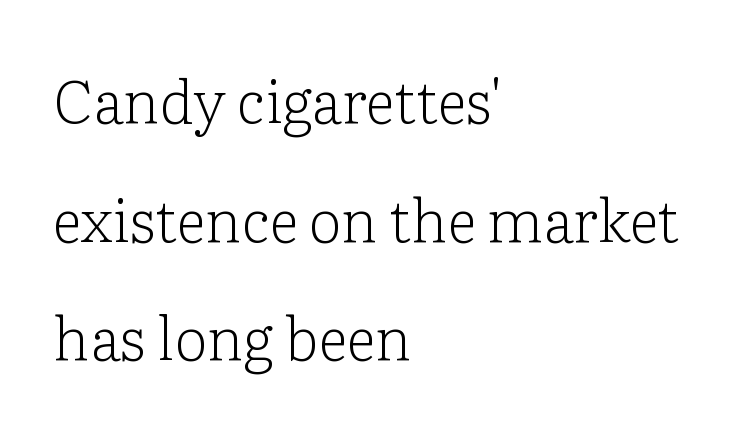
Q: Is the text bold? A: No.
Q: Is the text italic (slanted)? A: No, it is upright.
Q: Is the typeface a serif or a sans-serif typeface? A: Serif.
Q: Is the text underlined? A: No.
Q: How is the paragraph aligned? A: Left-aligned.
Q: Is the spacing between letters normal or unusually wide? A: Normal.
Q: Is the spacing between lines tight, normal or loose? A: Loose.
Q: Width (condensed, normal, or wide)? A: Normal.
Q: Stroke contrast? A: Low.
Q: x-height? A: Medium.
Q: Monospaced? A: No.
